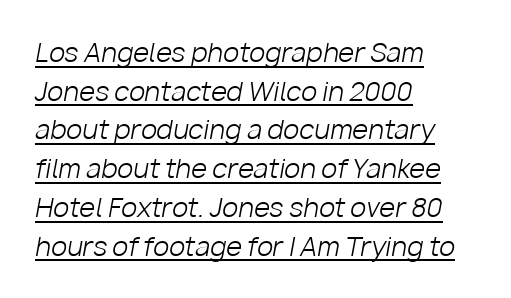
{"italic": "yes", "lean": "right", "slant_degrees": 10, "bold": "no", "underline": "yes", "align": "left", "line_spacing": "normal", "line_spacing_ratio": 1.49, "letter_spacing": "normal", "letter_spacing_em": 0.0, "glyph_px": 26}
